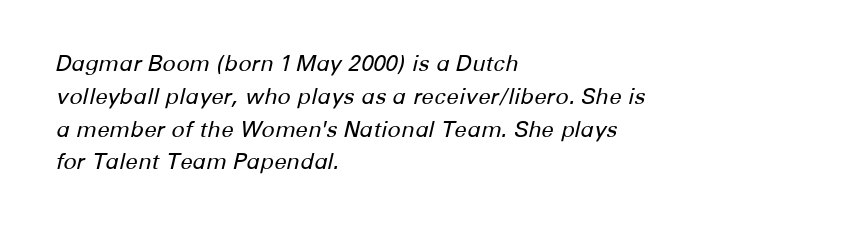
{"italic": "yes", "lean": "right", "slant_degrees": 12, "bold": "no", "underline": "no", "align": "left", "line_spacing": "normal", "line_spacing_ratio": 1.49, "letter_spacing": "normal", "letter_spacing_em": 0.0, "glyph_px": 22}
